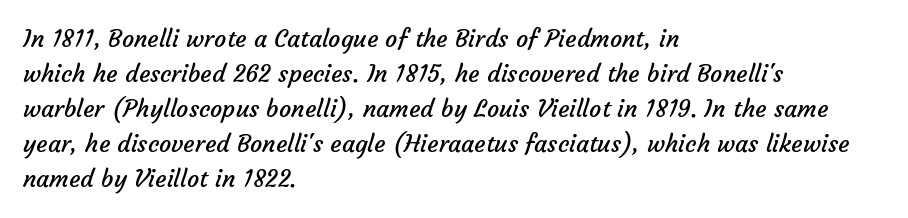
The image shows 24 px text type; set left-aligned, normal line spacing (1.46x), normal letter spacing, not underlined.
